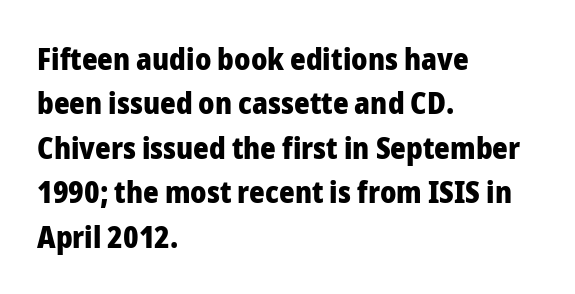
Q: Is the text bold? A: Yes.
Q: Is the text italic (slanted)? A: No, it is upright.
Q: Is the typeface a serif or a sans-serif typeface? A: Sans-serif.
Q: Is the text underlined? A: No.
Q: How is the paragraph aligned? A: Left-aligned.
Q: Is the spacing between letters normal or unusually wide? A: Normal.
Q: Is the spacing between lines tight, normal or loose? A: Normal.
Q: Width (condensed, normal, or wide)? A: Normal.
Q: Stroke contrast? A: Low.
Q: x-height? A: Medium.
Q: Monospaced? A: No.
